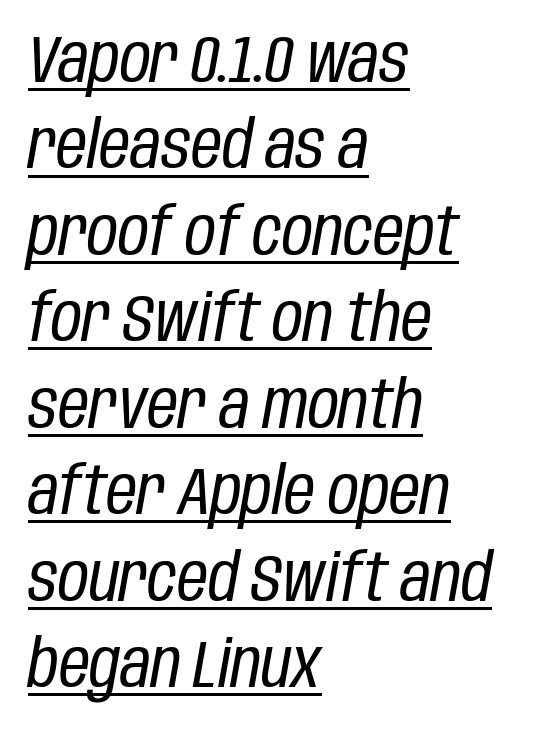
The image shows 67 px regular-weight, condensed type, italic (leaning right); set left-aligned, normal line spacing (1.29x), normal letter spacing, underlined; low stroke contrast and a large x-height.
